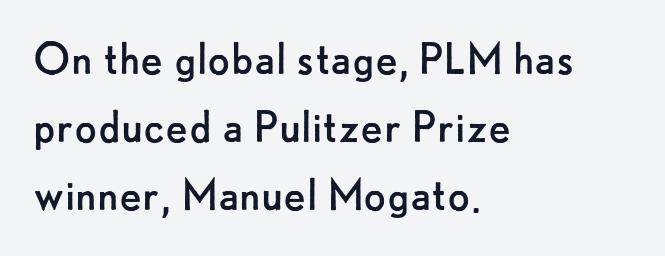
The image shows 52 px regular-weight sans-serif type, upright; set left-aligned, normal line spacing (1.31x), normal letter spacing, not underlined; low stroke contrast and a small x-height.
